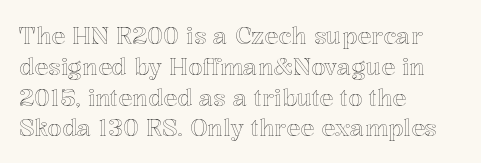
The glyphs are unaccompanied by any horizontal stroke below them. Quick note: not italic, upright. Each word holds together tightly as a unit, with standard inter-letter gaps. The paragraph shown leans on its left margin. Does the leading feel generous? No, just average.
